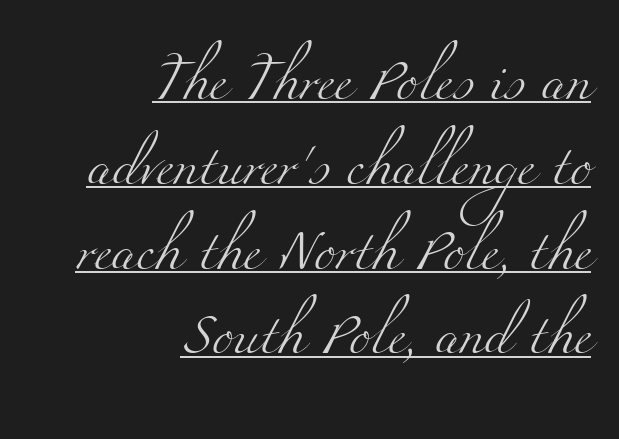
{"bold": "no", "weight": "light", "width": "wide", "stroke_contrast": "medium", "x_height": "small", "monospaced": "no", "underline": "yes", "align": "right", "line_spacing": "loose", "line_spacing_ratio": 2.12, "letter_spacing": "normal", "letter_spacing_em": 0.0, "glyph_px": 40}
